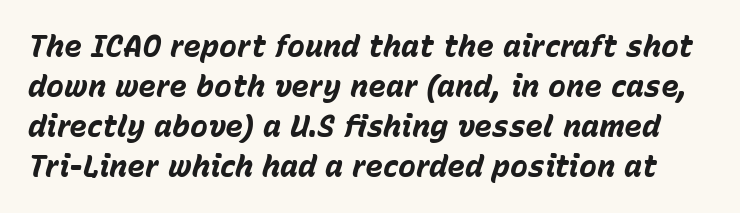
Q: Is the text bold? A: Yes.
Q: Is the text italic (slanted)? A: Yes, it leans right by about 15 degrees.
Q: Is the text underlined? A: No.
Q: Is the spacing between letters normal or unusually wide? A: Normal.
Q: Is the spacing between lines tight, normal or loose? A: Normal.
Q: Width (condensed, normal, or wide)? A: Normal.
Q: Stroke contrast? A: Low.
Q: x-height? A: Medium.
Q: Monospaced? A: No.
